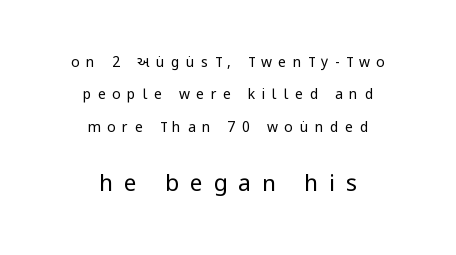
The image shows 23 px text type, upright; set centered, loose line spacing (2.32x), unusually wide letter spacing (+0.47 em), not underlined; the second (bottom) block is 1.64x larger.
